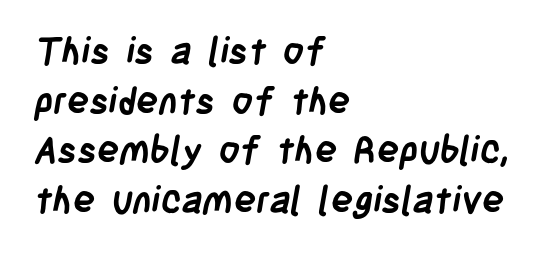
{"serif": "no", "bold": "yes", "weight": "semibold", "width": "condensed", "stroke_contrast": "low", "x_height": "large", "monospaced": "no", "underline": "no", "align": "left", "line_spacing": "normal", "line_spacing_ratio": 1.34, "letter_spacing": "normal", "letter_spacing_em": 0.0, "glyph_px": 37}
